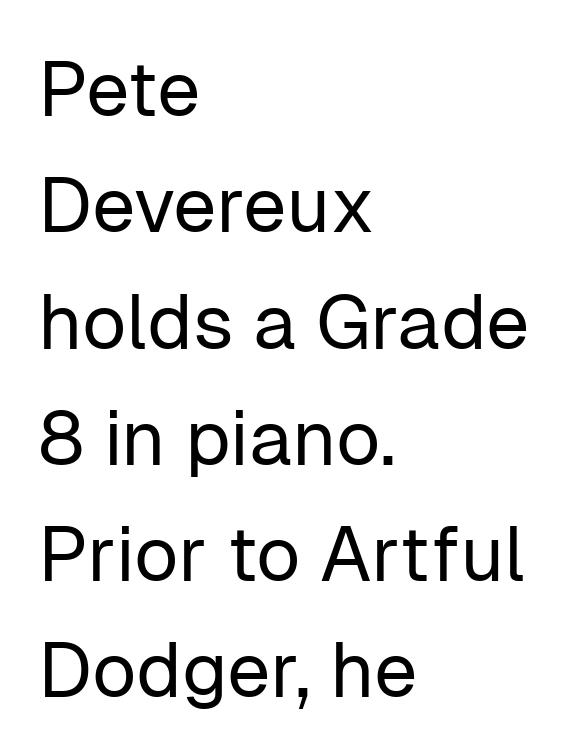
Q: Is the text bold? A: No.
Q: Is the text italic (slanted)? A: No, it is upright.
Q: Is the typeface a serif or a sans-serif typeface? A: Sans-serif.
Q: Is the text underlined? A: No.
Q: How is the paragraph aligned? A: Left-aligned.
Q: Is the spacing between letters normal or unusually wide? A: Normal.
Q: Is the spacing between lines tight, normal or loose? A: Normal.
Q: Width (condensed, normal, or wide)? A: Normal.
Q: Stroke contrast? A: Low.
Q: x-height? A: Medium.
Q: Monospaced? A: No.
